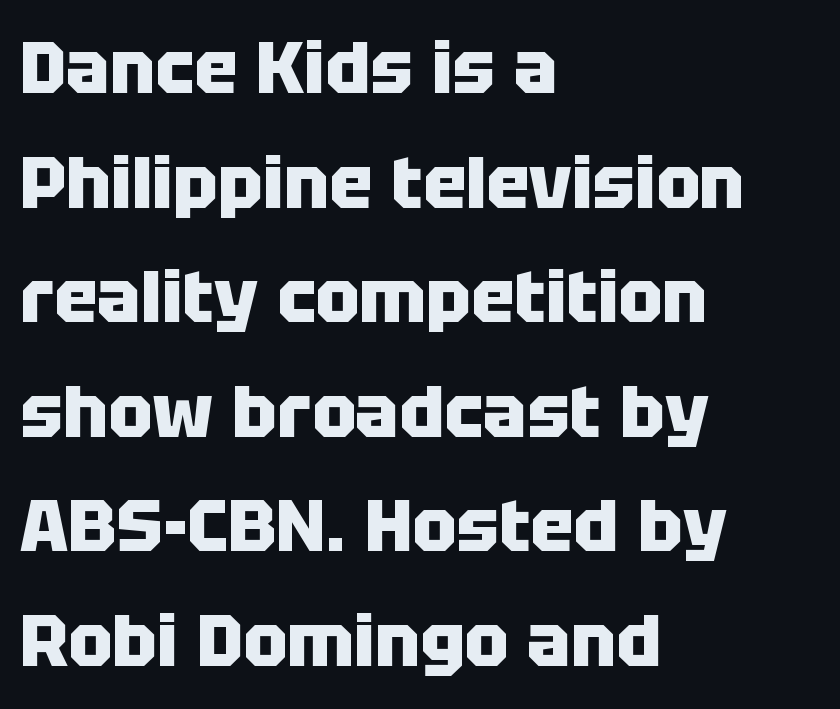
Rule under the text: the space is simply empty. Each word holds together tightly as a unit, with standard inter-letter gaps. Casual observation: everything's shoved over to the left. A typesetter would call this proportional, since set widths differ per character. Students, observe: this is what conventionally led text looks like.
